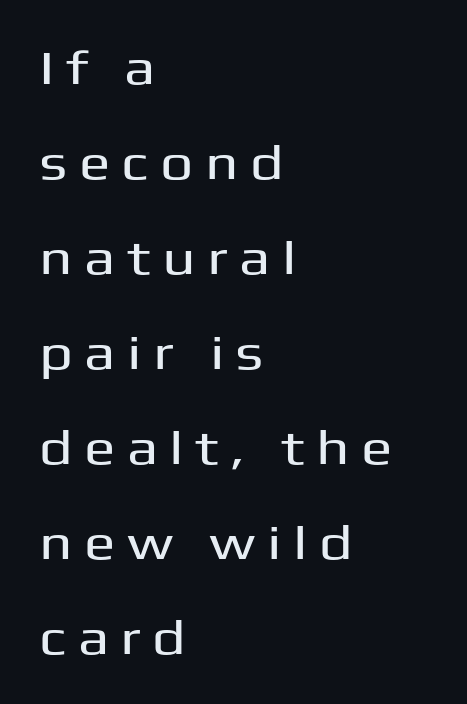
Q: Is the text italic (slanted)? A: No, it is upright.
Q: Is the typeface a serif or a sans-serif typeface? A: Sans-serif.
Q: Is the text underlined? A: No.
Q: How is the paragraph aligned? A: Left-aligned.
Q: Is the spacing between letters normal or unusually wide? A: Unusually wide.
Q: Is the spacing between lines tight, normal or loose? A: Loose.
Q: Width (condensed, normal, or wide)? A: Wide.
Q: Stroke contrast? A: Medium.
Q: x-height? A: Medium.
Q: Monospaced? A: No.
